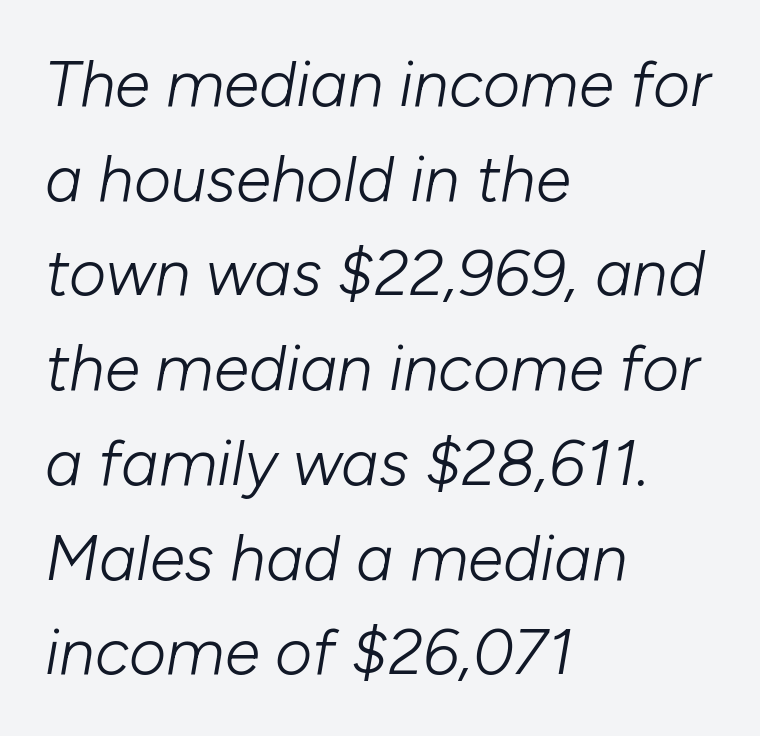
The image shows 64 px light type, italic (leaning right); set left-aligned, normal line spacing (1.48x), normal letter spacing, not underlined; low stroke contrast and a medium x-height.
